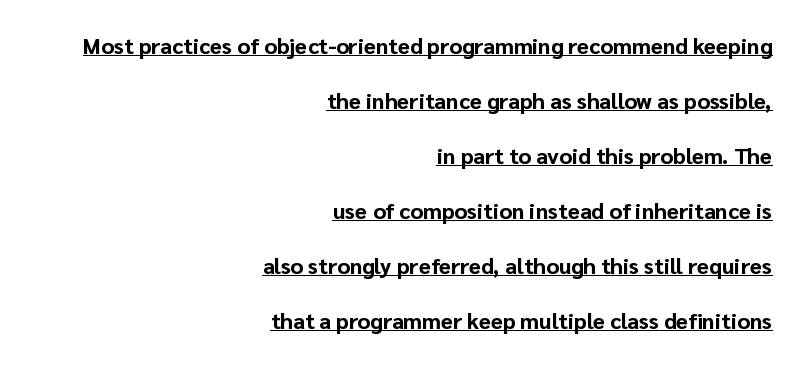
{"italic": "no", "bold": "yes", "underline": "yes", "align": "right", "line_spacing": "loose", "line_spacing_ratio": 2.5, "letter_spacing": "normal", "letter_spacing_em": 0.0, "glyph_px": 22}
